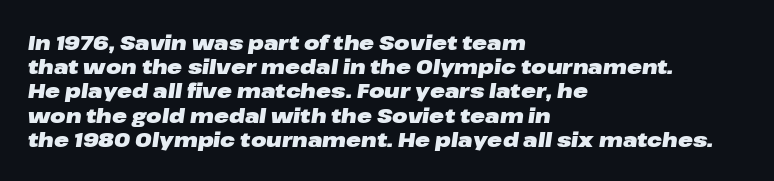
{"italic": "yes", "lean": "right", "slant_degrees": 8, "bold": "yes", "underline": "no", "align": "left", "line_spacing_ratio": 1.21, "letter_spacing": "normal", "letter_spacing_em": 0.0, "glyph_px": 20}
